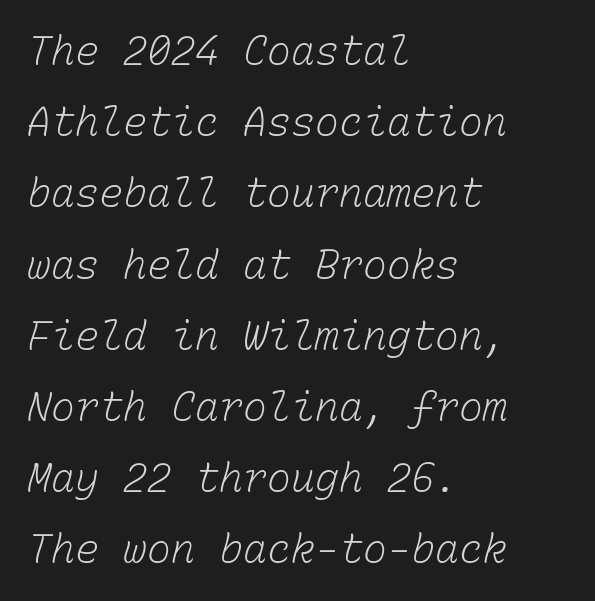
Q: Is the text bold? A: No.
Q: Is the text underlined? A: No.
Q: How is the paragraph aligned? A: Left-aligned.
Q: Is the spacing between letters normal or unusually wide? A: Normal.
Q: Width (condensed, normal, or wide)? A: Normal.
Q: Stroke contrast? A: Low.
Q: x-height? A: Medium.
Q: Monospaced? A: Yes.
